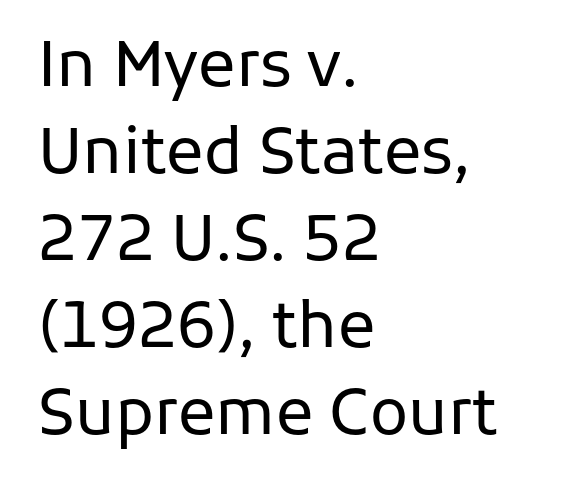
The image shows 63 px regular-weight sans-serif type, upright; set left-aligned, normal line spacing (1.38x), normal letter spacing, not underlined; low stroke contrast and a medium x-height.
